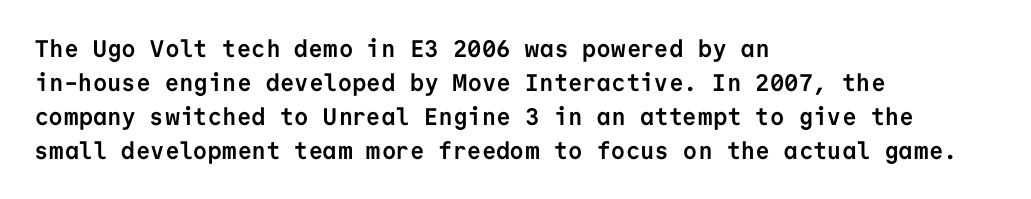
Check under the words: just untouched page. The lettering stays uniformly vertical, giving the passage a roman look. Does the weight exceed regular? Yes, all the way to bold. Leading: standard.
